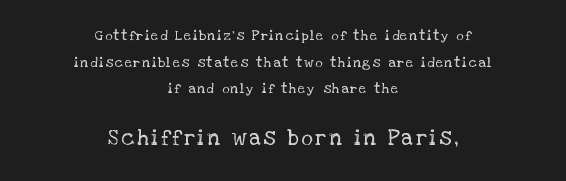
The image shows 22 px text type, upright; set centered, loose line spacing (1.9x), not underlined; the second (bottom) block is 1.57x larger.
